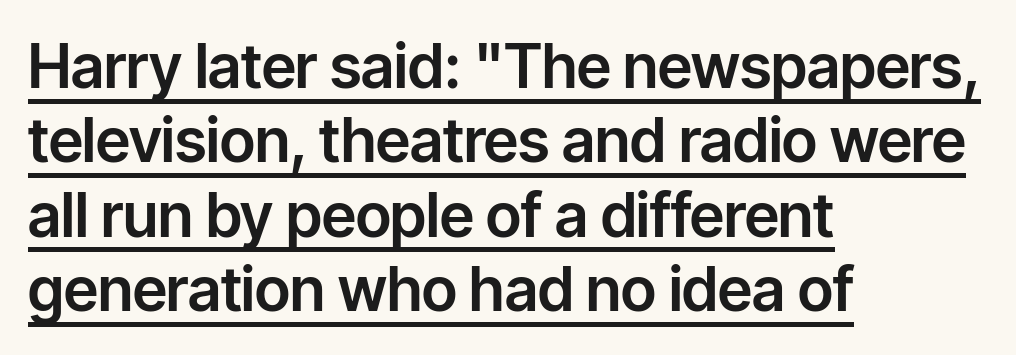
{"serif": "no", "italic": "no", "width": "normal", "stroke_contrast": "low", "x_height": "medium", "monospaced": "no", "underline": "yes", "align": "left", "line_spacing_ratio": 1.22, "letter_spacing": "normal", "letter_spacing_em": 0.0, "glyph_px": 61}
